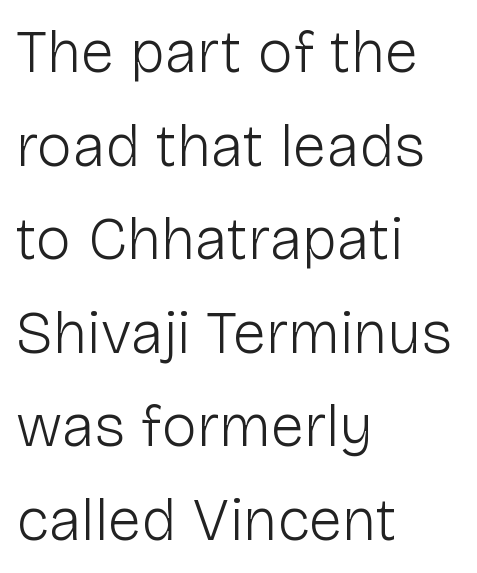
Descender tails drop into unmarked territory. Glyph-to-glyph distance matches everyday printed text. It's the straight-up-and-down kind of type. Line starts are locked; line ends wander. Line spacing here is normal. The type family on display is of the sans-serif kind.
